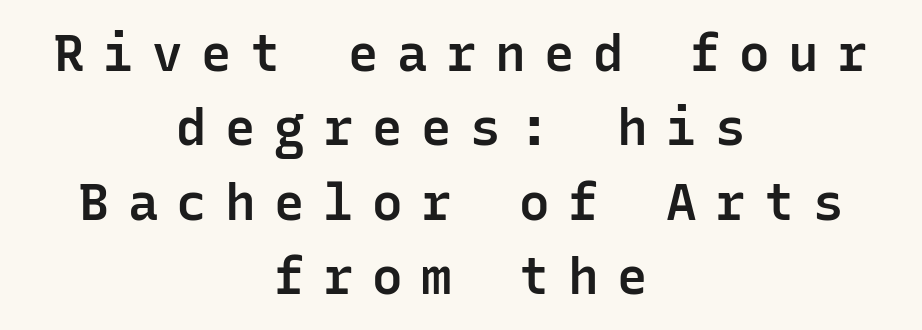
Q: Is the text bold? A: Semi-bold.
Q: Is the text italic (slanted)? A: No, it is upright.
Q: Is the typeface a serif or a sans-serif typeface? A: Sans-serif.
Q: Is the text underlined? A: No.
Q: How is the paragraph aligned? A: Centered.
Q: Is the spacing between letters normal or unusually wide? A: Unusually wide.
Q: Is the spacing between lines tight, normal or loose? A: Normal.
Q: Width (condensed, normal, or wide)? A: Normal.
Q: Stroke contrast? A: Low.
Q: x-height? A: Medium.
Q: Monospaced? A: Yes.
